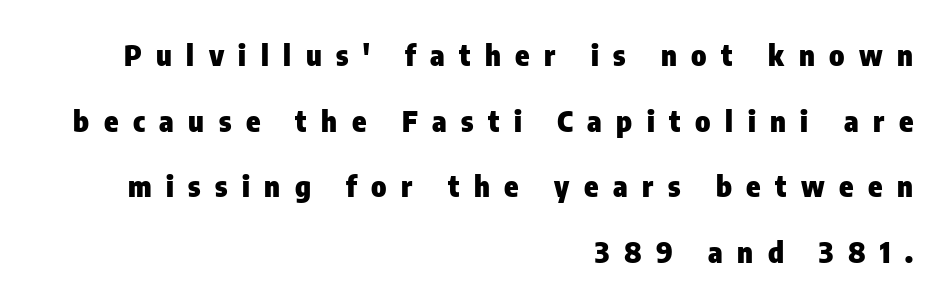
{"serif": "no", "italic": "no", "bold": "yes", "weight": "heavy", "width": "condensed", "stroke_contrast": "low", "x_height": "medium", "monospaced": "no", "underline": "no", "align": "right", "line_spacing": "loose", "line_spacing_ratio": 2.26, "letter_spacing": "wide", "letter_spacing_em": 0.5, "glyph_px": 29}
